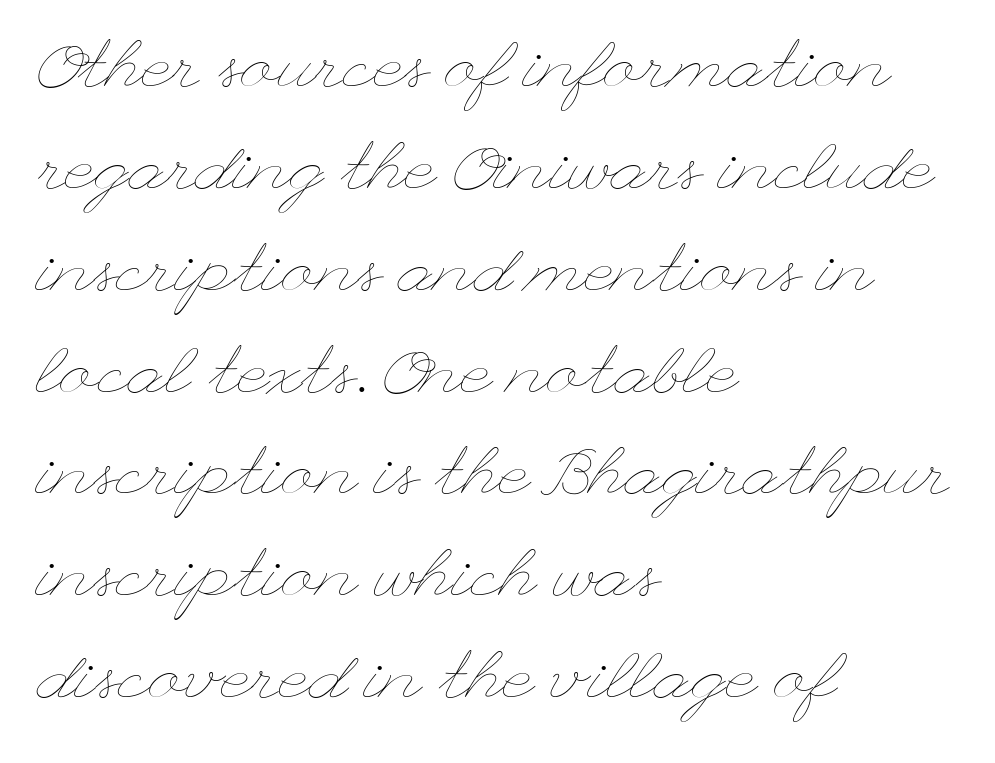
The image shows 67 px thin, wide type; set left-aligned, normal line spacing (1.52x), normal letter spacing, not underlined; low stroke contrast and a small x-height.
